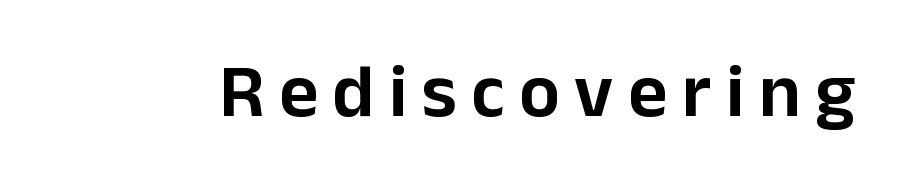
Q: Is the text italic (slanted)? A: No, it is upright.
Q: Is the typeface a serif or a sans-serif typeface? A: Sans-serif.
Q: Is the text underlined? A: No.
Q: Width (condensed, normal, or wide)? A: Normal.
Q: Stroke contrast? A: Low.
Q: x-height? A: Medium.
Q: Monospaced? A: No.
